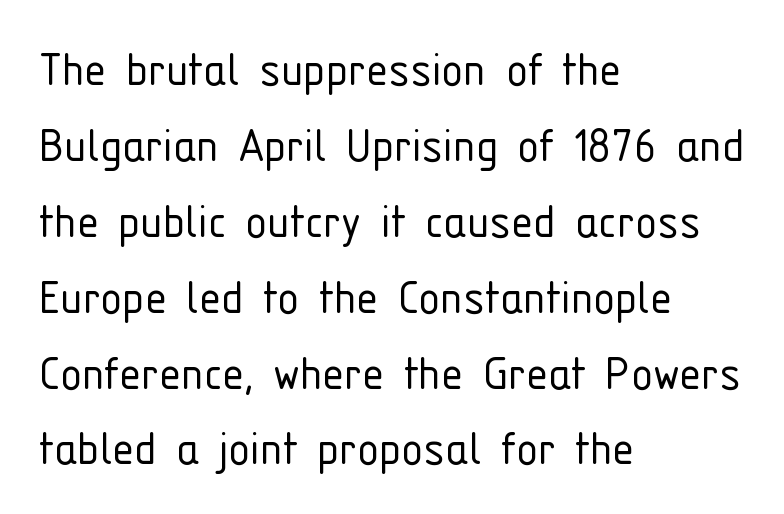
The image shows 55 px light, condensed sans-serif type, upright; set left-aligned, normal line spacing (1.38x), normal letter spacing, not underlined; low stroke contrast and a medium x-height.
